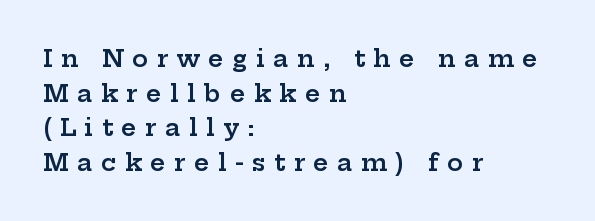
Q: Is the text bold? A: Semi-bold.
Q: Is the text italic (slanted)? A: No, it is upright.
Q: Is the text underlined? A: No.
Q: How is the paragraph aligned? A: Left-aligned.
Q: Is the spacing between letters normal or unusually wide? A: Unusually wide.
Q: Is the spacing between lines tight, normal or loose? A: Normal.
